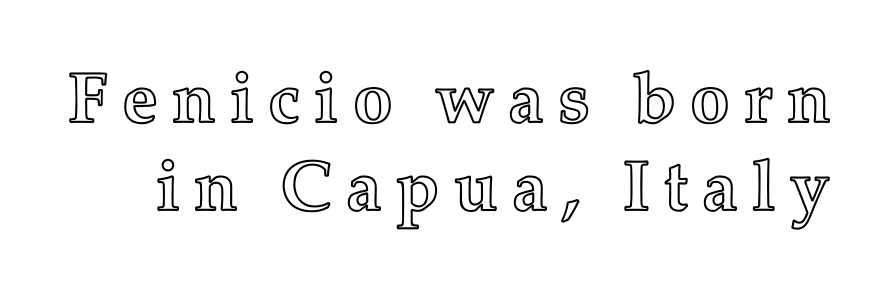
The image shows 71 px text type, upright; set line spacing 1.24x, not underlined; a medium x-height.
